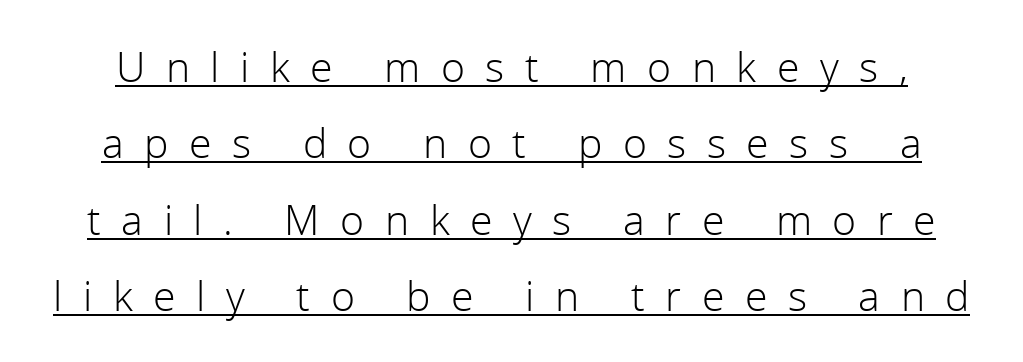
Underlining? Definitely there. The characters display no serif detailing; their extremities are plain. Upright lettering throughout. Is the letter spacing exaggerated? Yes — the characters are pushed far apart. Varying glyph widths throughout — classic text-font behaviour.
